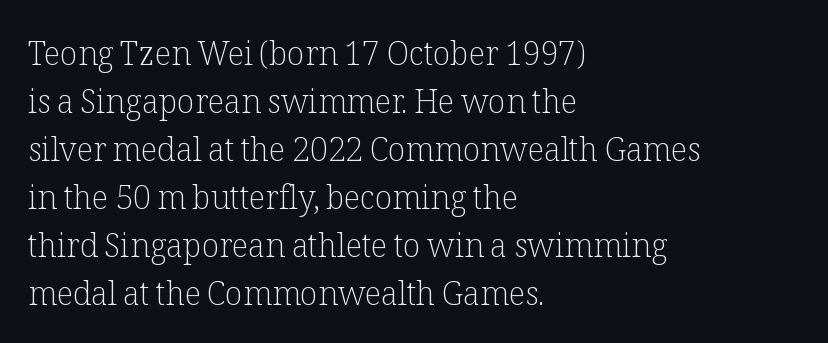
{"serif": "yes", "italic": "no", "bold": "no", "weight": "light", "width": "normal", "stroke_contrast": "low", "x_height": "medium", "monospaced": "no", "underline": "no", "align": "left", "line_spacing": "normal", "line_spacing_ratio": 1.5, "letter_spacing": "normal", "letter_spacing_em": 0.0, "glyph_px": 32}
